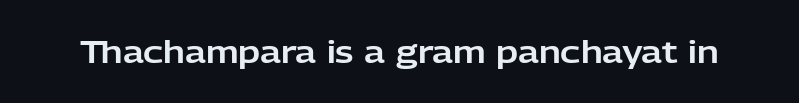
The image shows 30 px sans-serif type, upright; set normal letter spacing, not underlined; low stroke contrast and a medium x-height.
